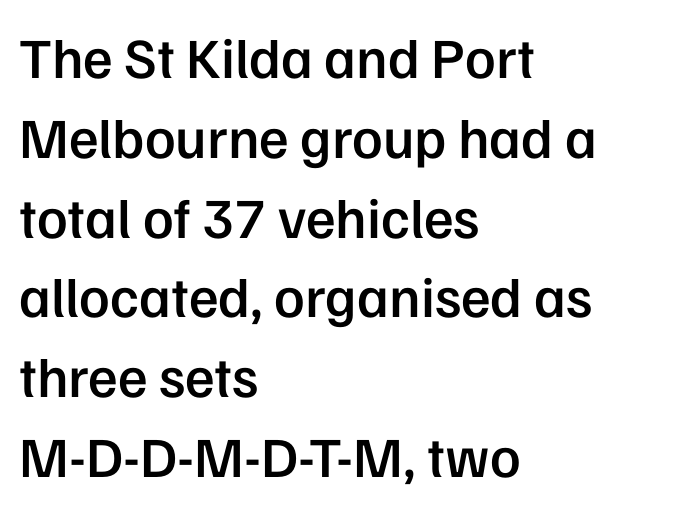
{"serif": "no", "italic": "no", "bold": "semi", "weight": "semibold", "width": "normal", "stroke_contrast": "low", "x_height": "medium", "monospaced": "no", "underline": "no", "align": "left", "line_spacing": "normal", "line_spacing_ratio": 1.4, "letter_spacing": "normal", "letter_spacing_em": 0.0, "glyph_px": 57}
